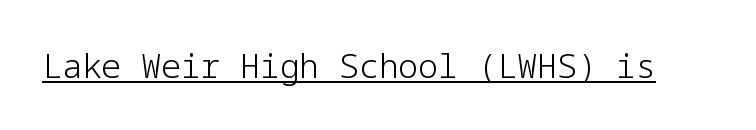
Serif or sans? Sans — the stroke terminals are bare. Nope, not italic — everything's standing straight. The words here are underlined. No extra ink here — the face is not bold. Here the glyphs are tracked normally, forming tight word shapes.
